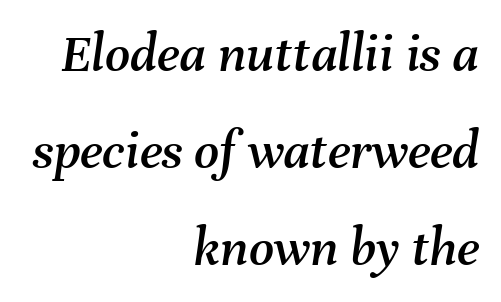
{"italic": "yes", "lean": "right", "slant_degrees": 8, "width": "normal", "stroke_contrast": "medium", "x_height": "medium", "monospaced": "no", "underline": "no", "align": "right", "line_spacing_ratio": 1.76, "letter_spacing": "normal", "letter_spacing_em": 0.0, "glyph_px": 55}
